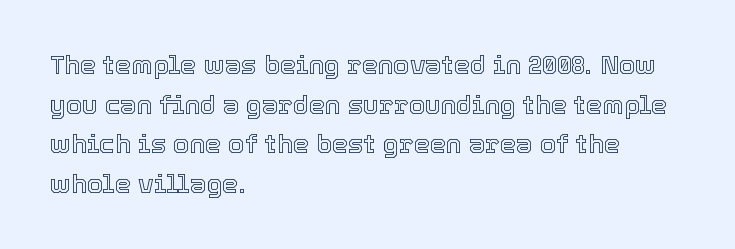
Q: Is the text italic (slanted)? A: No, it is upright.
Q: Is the text underlined? A: No.
Q: How is the paragraph aligned? A: Left-aligned.
Q: Is the spacing between letters normal or unusually wide? A: Normal.
Q: Is the spacing between lines tight, normal or loose? A: Normal.
